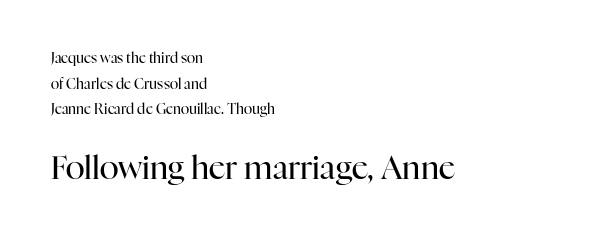
The image shows 32 px regular-weight serif type, upright; set left-aligned, line spacing 1.83x, normal letter spacing, not underlined; the second (bottom) block is 2.29x larger; high stroke contrast and a medium x-height.
